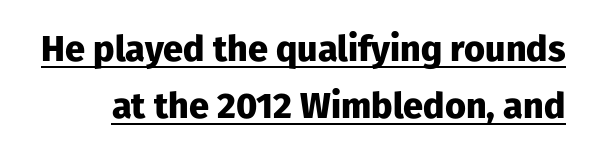
{"serif": "no", "italic": "no", "bold": "yes", "weight": "heavy", "width": "normal", "stroke_contrast": "low", "x_height": "medium", "monospaced": "no", "underline": "yes", "line_spacing": "normal", "line_spacing_ratio": 1.58, "letter_spacing": "normal", "letter_spacing_em": 0.0, "glyph_px": 36}
